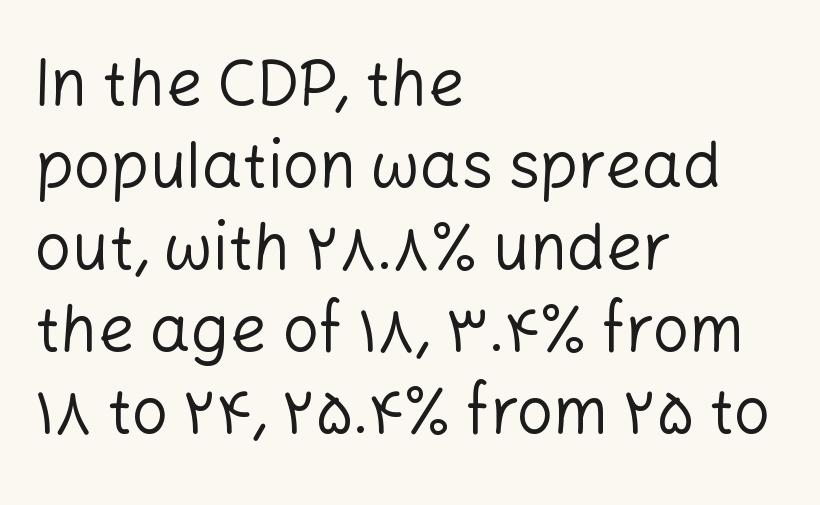
Q: Is the text bold? A: No.
Q: Is the text italic (slanted)? A: No, it is upright.
Q: Is the typeface a serif or a sans-serif typeface? A: Sans-serif.
Q: Is the text underlined? A: No.
Q: How is the paragraph aligned? A: Left-aligned.
Q: Is the spacing between letters normal or unusually wide? A: Normal.
Q: Is the spacing between lines tight, normal or loose? A: Normal.
Q: Width (condensed, normal, or wide)? A: Normal.
Q: Stroke contrast? A: Low.
Q: x-height? A: Medium.
Q: Monospaced? A: No.
